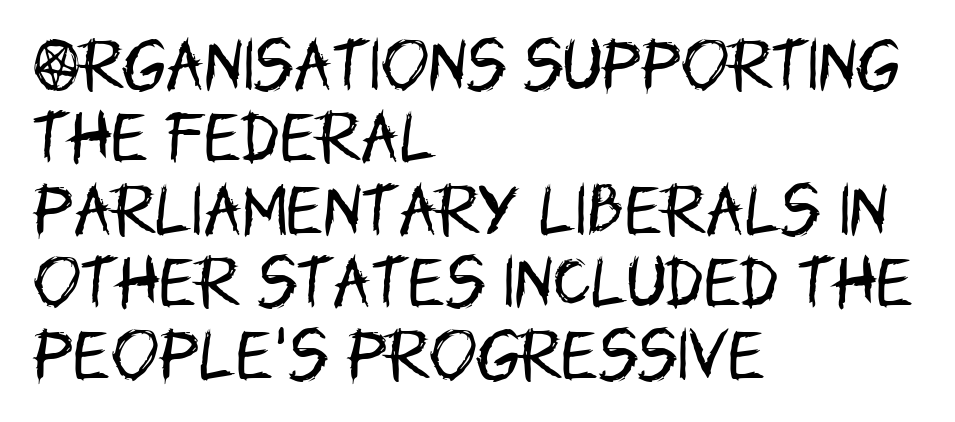
{"serif": "no", "italic": "no", "bold": "no", "weight": "regular", "width": "condensed", "stroke_contrast": "low", "x_height": "large", "monospaced": "no", "underline": "no", "align": "left", "line_spacing": "normal", "line_spacing_ratio": 1.27, "letter_spacing": "normal", "letter_spacing_em": 0.0, "glyph_px": 57}
